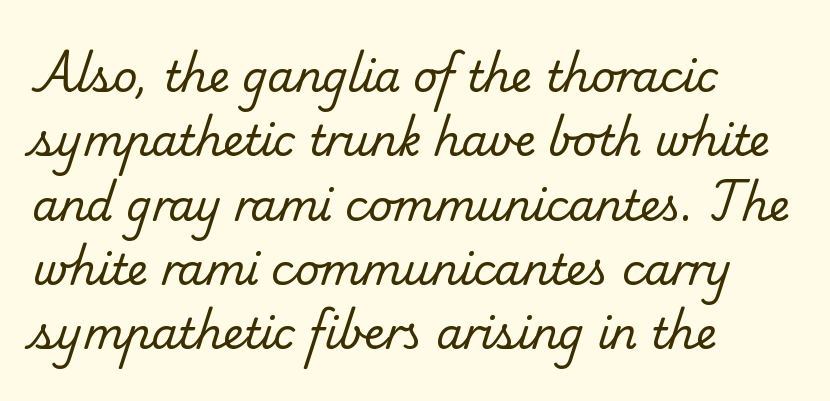
{"serif": "yes", "bold": "no", "weight": "regular", "width": "normal", "stroke_contrast": "low", "x_height": "small", "monospaced": "no", "underline": "no", "align": "left", "line_spacing": "normal", "line_spacing_ratio": 1.53, "letter_spacing": "normal", "letter_spacing_em": 0.0, "glyph_px": 42}
